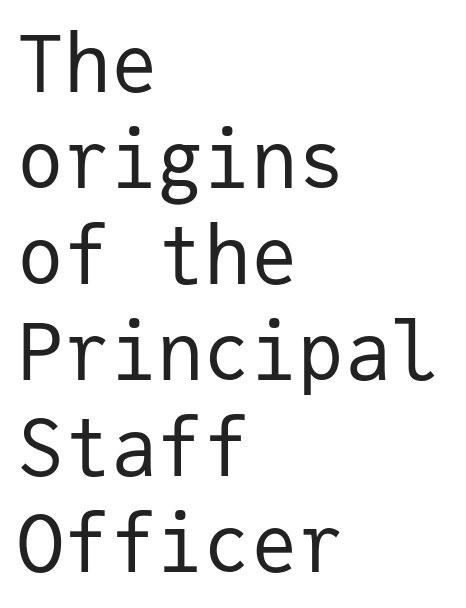
Q: Is the text bold? A: No.
Q: Is the text italic (slanted)? A: No, it is upright.
Q: Is the typeface a serif or a sans-serif typeface? A: Sans-serif.
Q: Is the text underlined? A: No.
Q: How is the paragraph aligned? A: Left-aligned.
Q: Is the spacing between letters normal or unusually wide? A: Normal.
Q: Width (condensed, normal, or wide)? A: Normal.
Q: Stroke contrast? A: Low.
Q: x-height? A: Medium.
Q: Monospaced? A: Yes.
